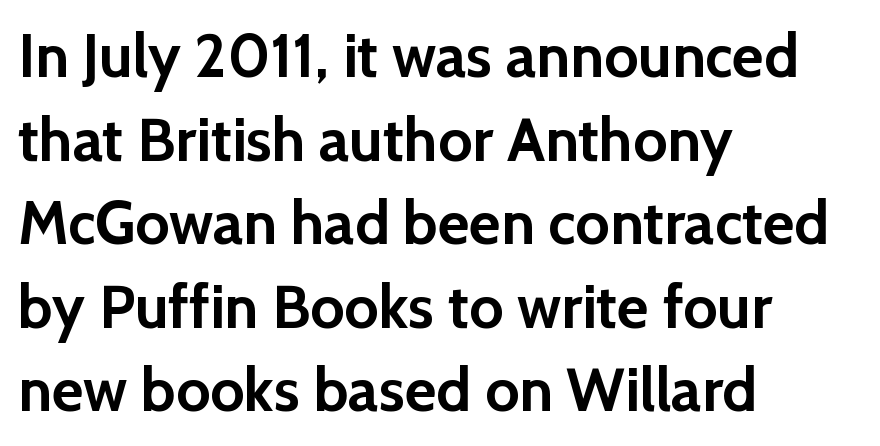
{"serif": "no", "italic": "no", "bold": "yes", "weight": "semibold", "width": "normal", "x_height": "medium", "monospaced": "no", "underline": "no", "align": "left", "line_spacing": "normal", "line_spacing_ratio": 1.37, "letter_spacing": "normal", "letter_spacing_em": 0.0, "glyph_px": 61}
